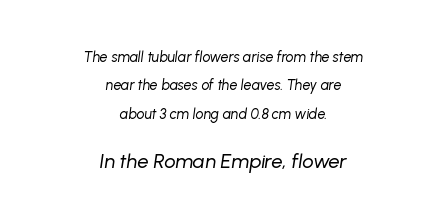
The image shows 20 px text type, italic (leaning right); set centered, loose line spacing (2.02x), normal letter spacing, not underlined; the second (bottom) block is 1.43x larger.
